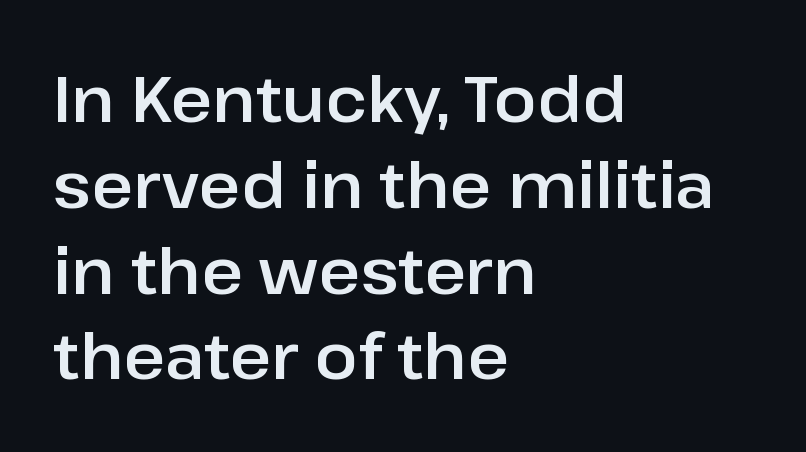
Q: Is the text italic (slanted)? A: No, it is upright.
Q: Is the typeface a serif or a sans-serif typeface? A: Sans-serif.
Q: Is the text underlined? A: No.
Q: How is the paragraph aligned? A: Left-aligned.
Q: Is the spacing between letters normal or unusually wide? A: Normal.
Q: Is the spacing between lines tight, normal or loose? A: Normal.
Q: Width (condensed, normal, or wide)? A: Normal.
Q: Stroke contrast? A: Low.
Q: x-height? A: Medium.
Q: Monospaced? A: No.
